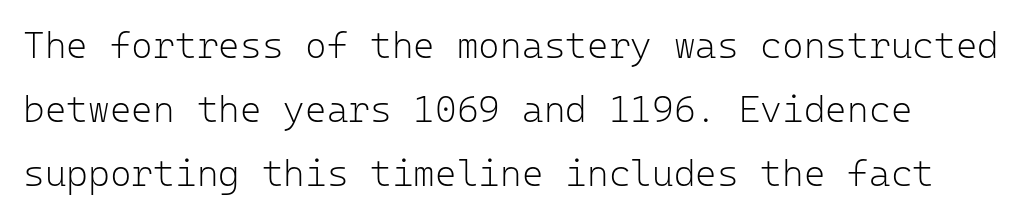
{"serif": "no", "italic": "no", "bold": "no", "weight": "light", "width": "normal", "stroke_contrast": "low", "x_height": "medium", "monospaced": "yes", "underline": "no", "line_spacing_ratio": 1.73, "letter_spacing": "normal", "letter_spacing_em": 0.0, "glyph_px": 37}
